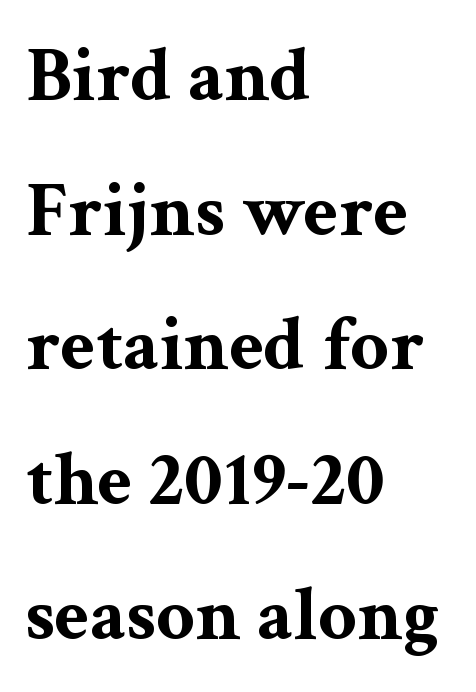
The image shows 77 px bold, wide serif type, upright; set left-aligned, line spacing 1.75x, normal letter spacing, not underlined; medium stroke contrast and a medium x-height.
